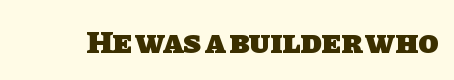
Q: Is the text bold? A: Yes.
Q: Is the typeface a serif or a sans-serif typeface? A: Sans-serif.
Q: Is the text underlined? A: No.
Q: Is the spacing between letters normal or unusually wide? A: Normal.
Q: Width (condensed, normal, or wide)? A: Normal.
Q: Stroke contrast? A: Low.
Q: x-height? A: Large.
Q: Monospaced? A: No.
